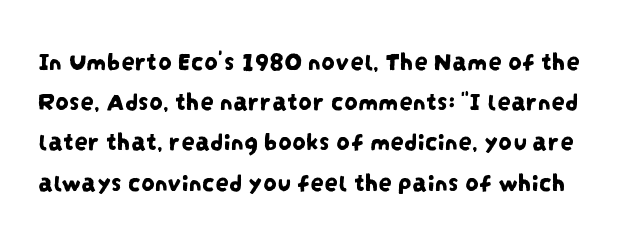
The image shows 27 px text type; set normal line spacing (1.49x), normal letter spacing, not underlined.
